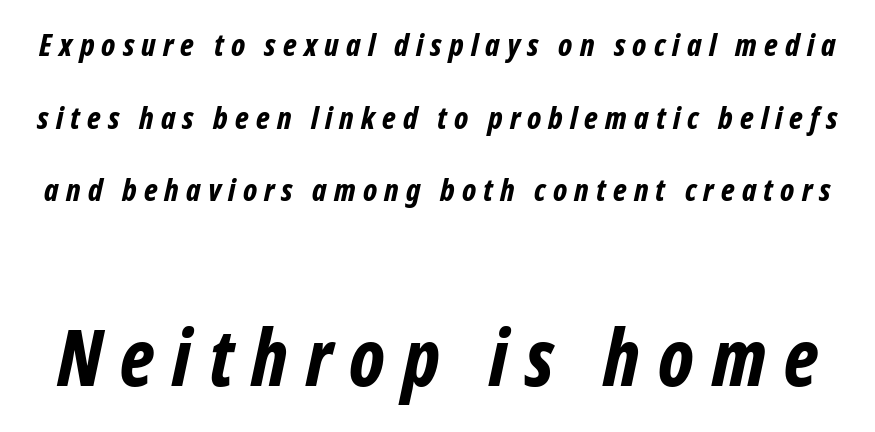
Q: Is the text bold? A: Yes.
Q: Is the text italic (slanted)? A: Yes, it leans right by about 12 degrees.
Q: Is the text underlined? A: No.
Q: Is the spacing between letters normal or unusually wide? A: Unusually wide.
Q: Is the spacing between lines tight, normal or loose? A: Loose.
Q: Which block of text is set in a larger size, the first (top) or the second (bottom)? A: The second (bottom) one.
Q: Width (condensed, normal, or wide)? A: Condensed.
Q: Stroke contrast? A: Low.
Q: x-height? A: Medium.
Q: Monospaced? A: No.
